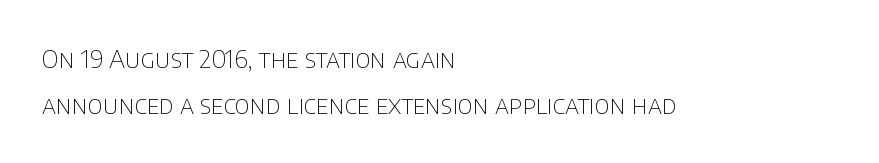
The image shows 25 px text type, upright; set left-aligned, line spacing 1.85x, normal letter spacing, not underlined.
